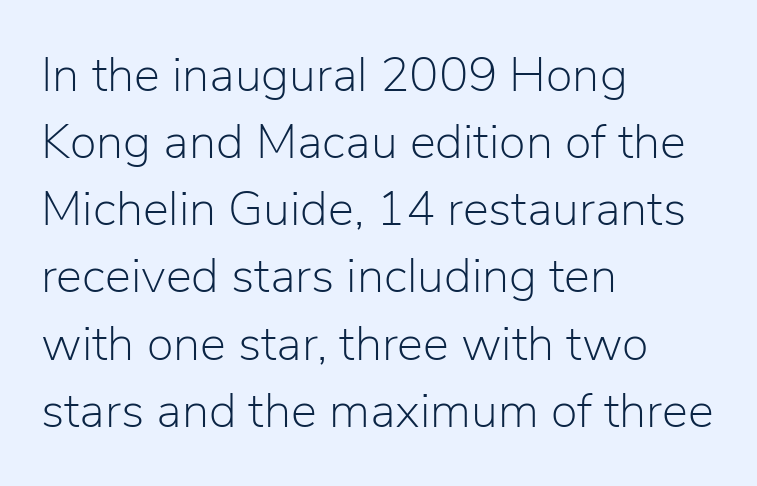
{"serif": "no", "italic": "no", "bold": "no", "weight": "light", "width": "normal", "stroke_contrast": "low", "x_height": "medium", "monospaced": "no", "underline": "no", "align": "left", "line_spacing": "normal", "line_spacing_ratio": 1.37, "letter_spacing": "normal", "letter_spacing_em": 0.0, "glyph_px": 49}
